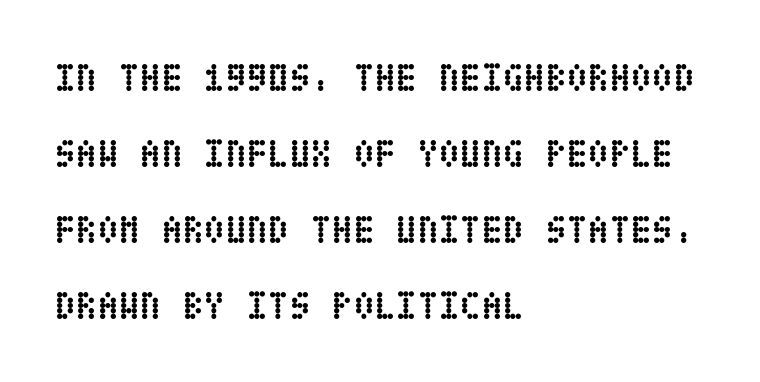
Layout note: lines flush left. These lines stand farther apart than default settings would place them. Nobody drew a line under any word here. Notice how thick the strokes are: this is what a full bold looks like. Short note: letters normally spaced.
